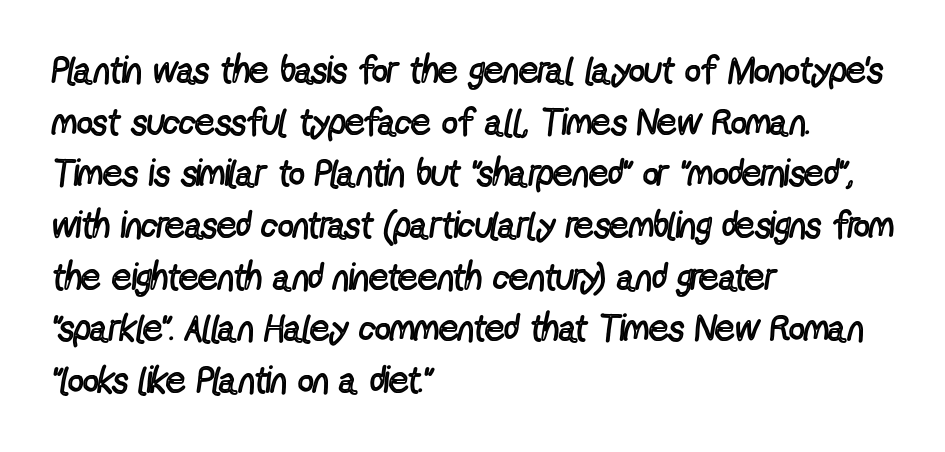
Q: Is the text bold? A: No.
Q: Is the typeface a serif or a sans-serif typeface? A: Sans-serif.
Q: Is the text underlined? A: No.
Q: How is the paragraph aligned? A: Left-aligned.
Q: Is the spacing between letters normal or unusually wide? A: Normal.
Q: Is the spacing between lines tight, normal or loose? A: Normal.
Q: Width (condensed, normal, or wide)? A: Condensed.
Q: x-height? A: Medium.
Q: Monospaced? A: No.
